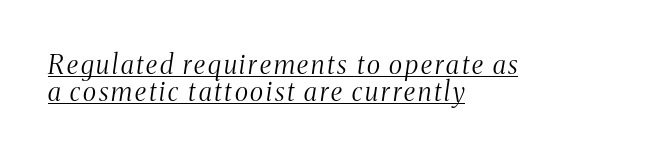
Q: Is the text bold? A: No.
Q: Is the text italic (slanted)? A: Yes, it leans right by about 8 degrees.
Q: Is the text underlined? A: Yes.
Q: How is the paragraph aligned? A: Left-aligned.
Q: Is the spacing between lines tight, normal or loose? A: Tight.
